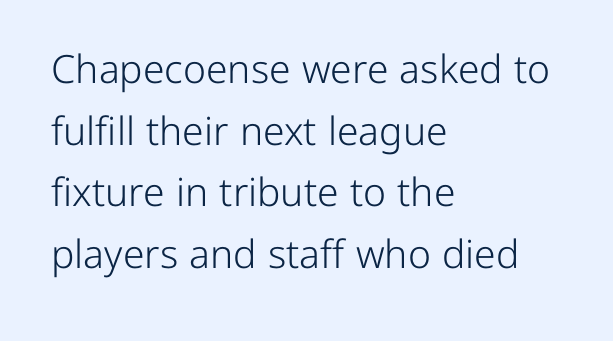
The letters advance in unequal steps, a hallmark of proportional type. The rag falls on the right side of this text block. If you drew a line through each stem, it would be perfectly vertical. Summary of weight: not heavy and not bold. Underline: absent. A typesetter would label this face a sans.
